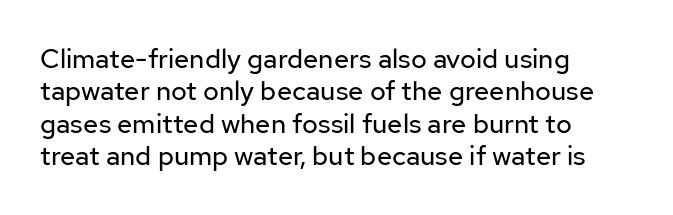
{"italic": "no", "bold": "no", "underline": "no", "align": "left", "line_spacing_ratio": 1.2, "letter_spacing": "normal", "letter_spacing_em": 0.0, "glyph_px": 27}
